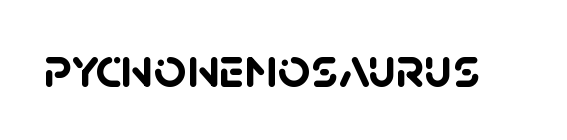
Q: Is the text bold? A: Yes.
Q: Is the typeface a serif or a sans-serif typeface? A: Sans-serif.
Q: Is the text underlined? A: No.
Q: Is the spacing between letters normal or unusually wide? A: Normal.
Q: Width (condensed, normal, or wide)? A: Normal.
Q: Stroke contrast? A: Low.
Q: x-height? A: Large.
Q: Monospaced? A: No.
